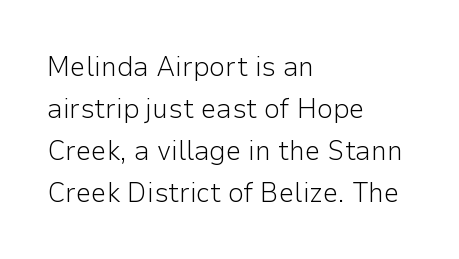
Q: Is the text bold? A: No.
Q: Is the text italic (slanted)? A: No, it is upright.
Q: Is the typeface a serif or a sans-serif typeface? A: Sans-serif.
Q: Is the text underlined? A: No.
Q: How is the paragraph aligned? A: Left-aligned.
Q: Is the spacing between letters normal or unusually wide? A: Normal.
Q: Is the spacing between lines tight, normal or loose? A: Normal.
Q: Width (condensed, normal, or wide)? A: Normal.
Q: Stroke contrast? A: Low.
Q: x-height? A: Medium.
Q: Monospaced? A: No.
